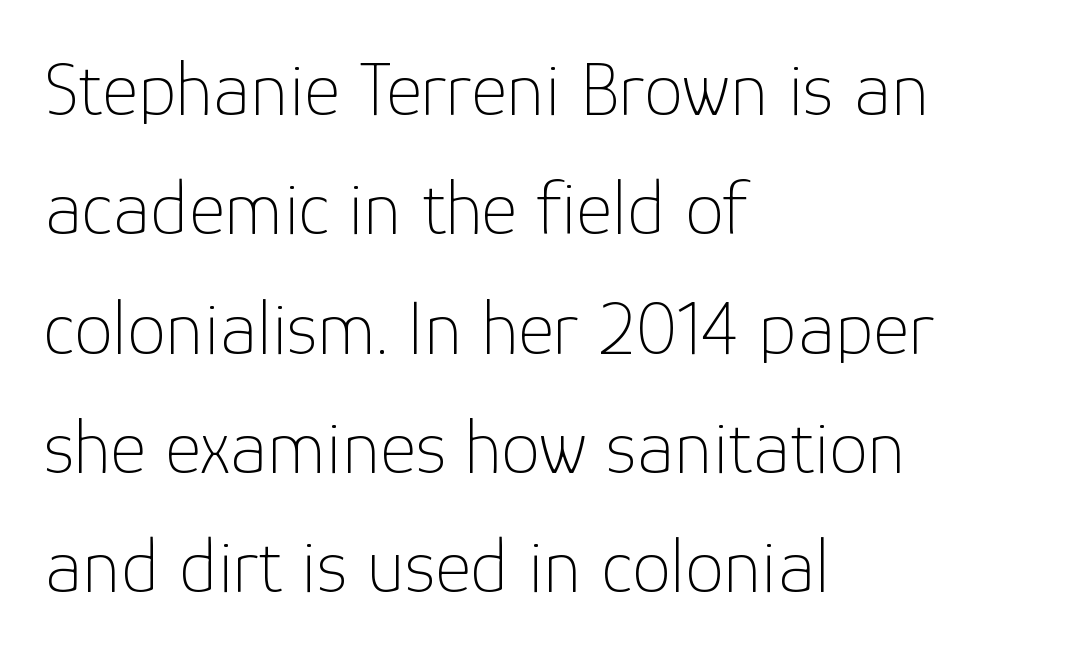
Just letters on the line, the space beneath them empty. Weight: regular or lighter. The lettering stays uniformly vertical, giving the passage a roman look. Short and long lines alike share a common starting point at left. What stands out about the letter spacing? Nothing — it is the standard amount. Students, observe: this is what conventionally led text looks like.
